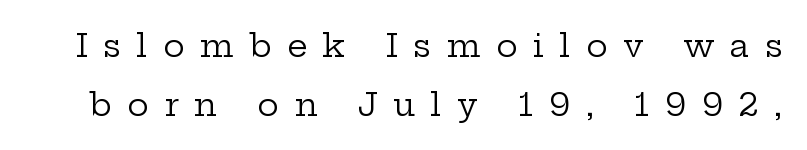
{"serif": "yes", "italic": "no", "bold": "no", "weight": "regular", "width": "wide", "stroke_contrast": "low", "x_height": "medium", "monospaced": "no", "underline": "no", "line_spacing_ratio": 1.84, "letter_spacing": "wide", "letter_spacing_em": 0.48, "glyph_px": 32}
